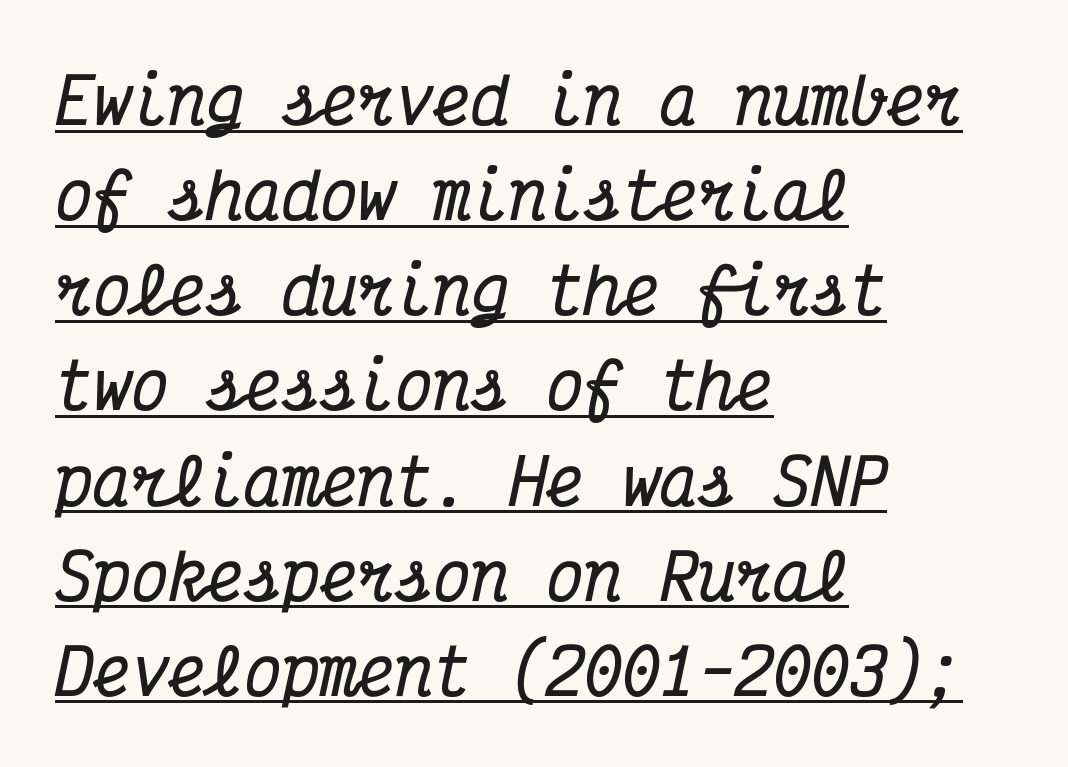
Descenders here cross a horizontal rule under the line. Leading matches the norm, producing a regular column. The rendering anchors every line to the left-hand side. The passage shown leans; its letterforms are oblique. How are the letters spaced? Ordinarily, with no added tracking. The typeface chosen for these lines features serifs.
